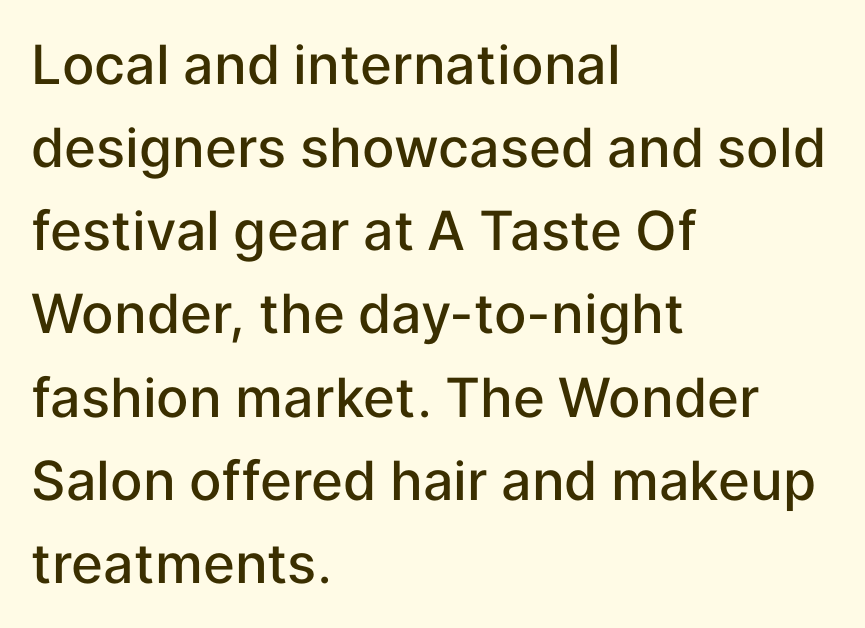
Q: Is the text bold? A: Semi-bold.
Q: Is the text italic (slanted)? A: No, it is upright.
Q: Is the typeface a serif or a sans-serif typeface? A: Sans-serif.
Q: Is the text underlined? A: No.
Q: How is the paragraph aligned? A: Left-aligned.
Q: Is the spacing between letters normal or unusually wide? A: Normal.
Q: Is the spacing between lines tight, normal or loose? A: Normal.
Q: Width (condensed, normal, or wide)? A: Normal.
Q: Stroke contrast? A: Low.
Q: x-height? A: Medium.
Q: Monospaced? A: No.
